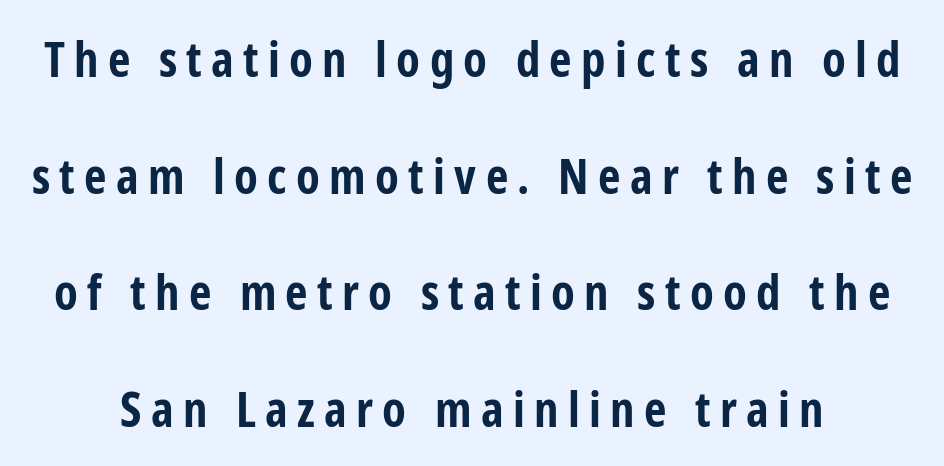
The image shows 49 px bold, condensed sans-serif type, upright; set loose line spacing (2.38x), not underlined; low stroke contrast and a medium x-height.
